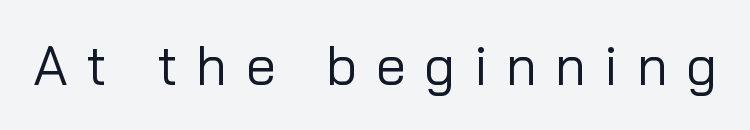
Has an underline been added? It has not. These lines have a slow, spaced-out rhythm from letter to letter. These lines are rendered in a variable-pitch font. Check where the strokes stop: nothing finishes them off — pure sans. The passage shown is not bold in any degree.
